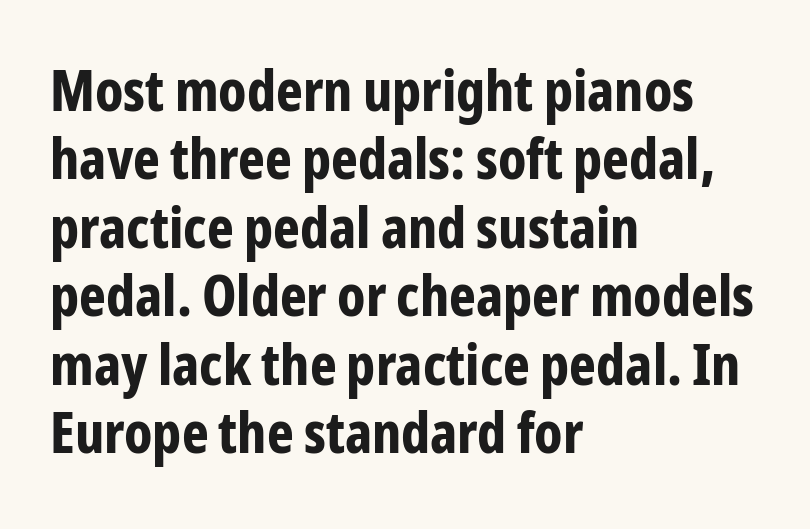
{"serif": "no", "italic": "no", "bold": "yes", "weight": "bold", "width": "condensed", "stroke_contrast": "low", "x_height": "medium", "monospaced": "no", "underline": "no", "align": "left", "line_spacing_ratio": 1.2, "letter_spacing": "normal", "letter_spacing_em": 0.0, "glyph_px": 57}
